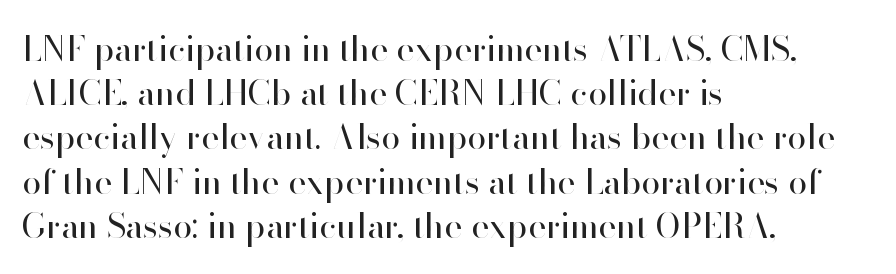
The image shows 34 px regular-weight sans-serif type, upright; set left-aligned, normal line spacing (1.3x), normal letter spacing, not underlined; high stroke contrast and a small x-height.
